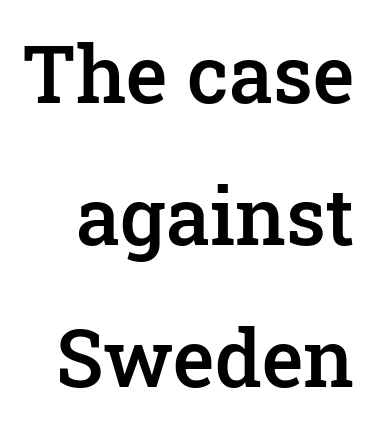
{"serif": "yes", "italic": "no", "bold": "semi", "weight": "semibold", "width": "normal", "stroke_contrast": "low", "x_height": "medium", "monospaced": "no", "underline": "no", "line_spacing_ratio": 1.8, "letter_spacing": "normal", "letter_spacing_em": 0.0, "glyph_px": 79}
